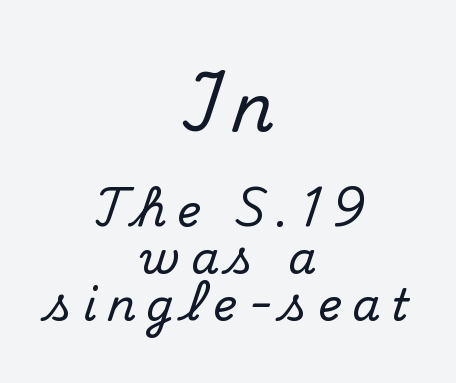
The image shows 67 px serif type; set centered, tight line spacing (1.04x), unusually wide letter spacing (+0.23 em), not underlined; the first (top) block is 1.49x larger; medium stroke contrast and a small x-height.
